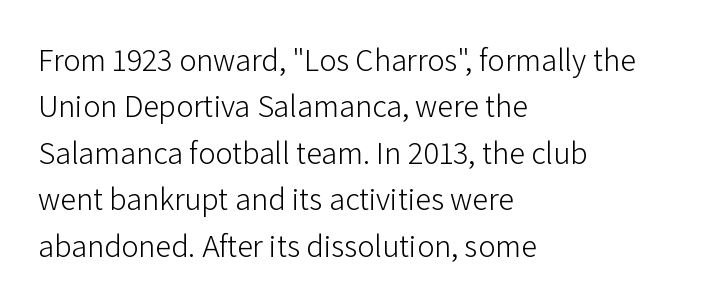
The image shows 32 px light sans-serif type, upright; set left-aligned, normal line spacing (1.45x), normal letter spacing, not underlined; low stroke contrast and a medium x-height.
